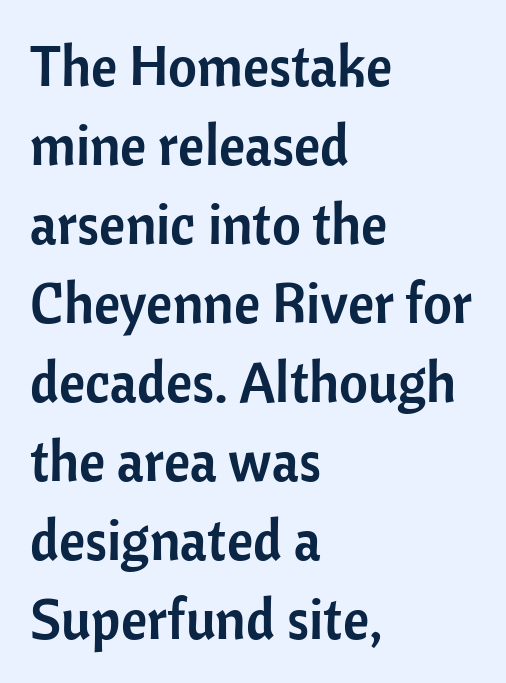
{"serif": "no", "italic": "no", "width": "normal", "stroke_contrast": "low", "x_height": "medium", "monospaced": "no", "underline": "no", "align": "left", "line_spacing": "normal", "line_spacing_ratio": 1.41, "letter_spacing": "normal", "letter_spacing_em": 0.0, "glyph_px": 56}
